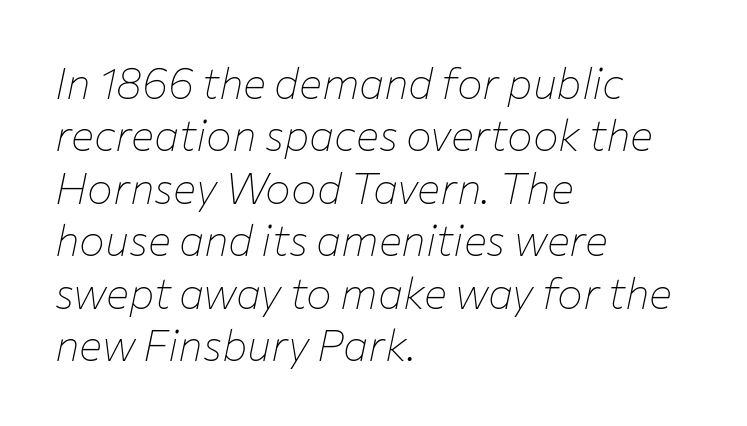
This sample uses plain, unmodified letter spacing. Slant detected: the letters are inclined. The passage shown is typed in a proportional face where columns would drift. Horizontally, the lines are justified to the leading edge only. Any mark beneath the type? The region is blank.
